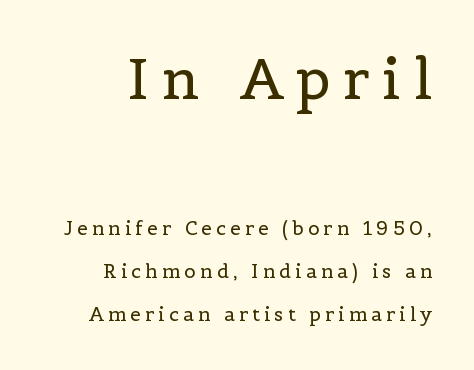
{"serif": "yes", "italic": "no", "bold": "no", "weight": "regular", "width": "normal", "x_height": "medium", "monospaced": "no", "underline": "no", "align": "right", "line_spacing": "loose", "line_spacing_ratio": 2.26, "letter_spacing": "wide", "letter_spacing_em": 0.22, "larger_block": "first", "size_ratio": 3.0, "glyph_px": 57}
